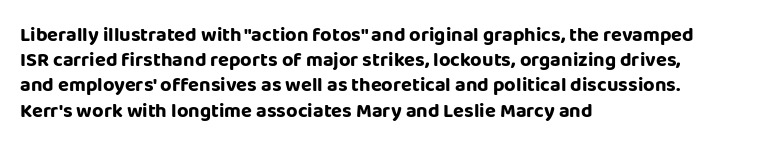
Q: Is the text bold? A: Yes.
Q: Is the text italic (slanted)? A: No, it is upright.
Q: Is the text underlined? A: No.
Q: How is the paragraph aligned? A: Left-aligned.
Q: Is the spacing between letters normal or unusually wide? A: Normal.
Q: Is the spacing between lines tight, normal or loose? A: Normal.
